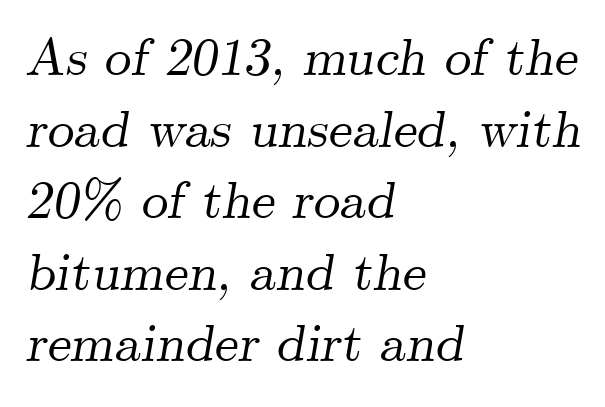
{"serif": "yes", "italic": "yes", "lean": "right", "slant_degrees": 9, "width": "normal", "stroke_contrast": "medium", "x_height": "small", "monospaced": "no", "underline": "no", "align": "left", "line_spacing": "normal", "line_spacing_ratio": 1.35, "letter_spacing": "normal", "letter_spacing_em": 0.0, "glyph_px": 53}
